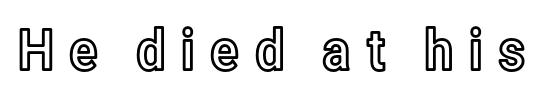
Italic? Not at all — the glyphs are vertical. A clean baseline with only descenders dipping below it. Is this a fixed-width face? No — the glyphs have proportional, varying widths. The line texture is sparse and dotted thanks to wide tracking.
